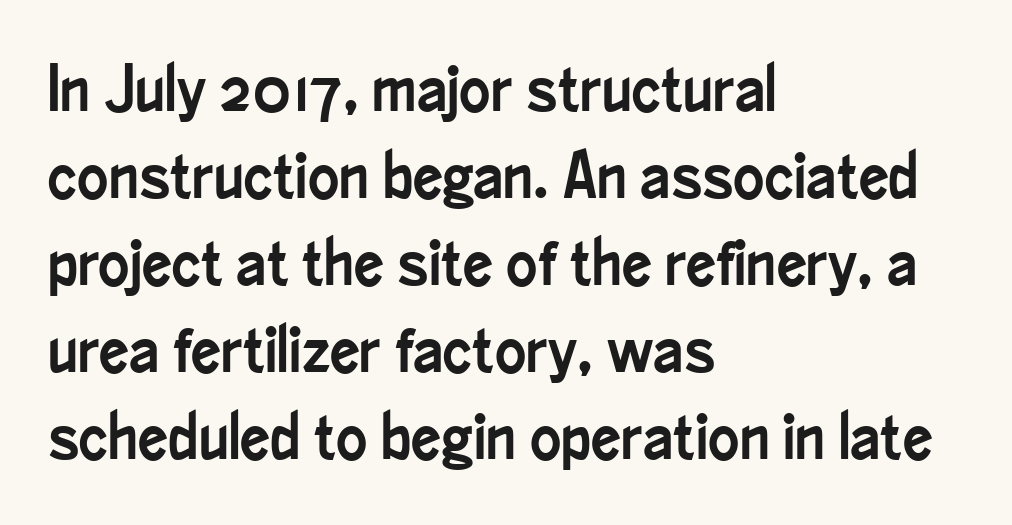
Q: Is the text italic (slanted)? A: No, it is upright.
Q: Is the typeface a serif or a sans-serif typeface? A: Sans-serif.
Q: Is the text underlined? A: No.
Q: How is the paragraph aligned? A: Left-aligned.
Q: Is the spacing between letters normal or unusually wide? A: Normal.
Q: Is the spacing between lines tight, normal or loose? A: Normal.
Q: Width (condensed, normal, or wide)? A: Condensed.
Q: Stroke contrast? A: Low.
Q: x-height? A: Small.
Q: Monospaced? A: No.
